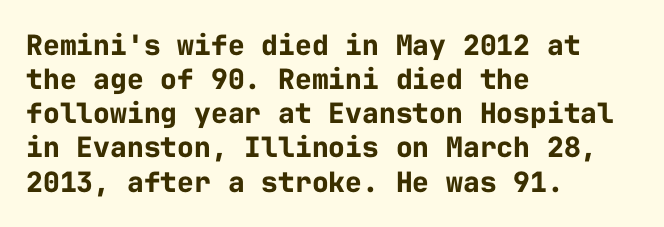
Unmarked baselines from the first word to the last. Every stem runs plumb, perpendicular to the baseline. Chunky letters — that's bold for sure. These lines stack with their left ends in a neat column. Default kerning and tracking; the words read as compact shapes.
